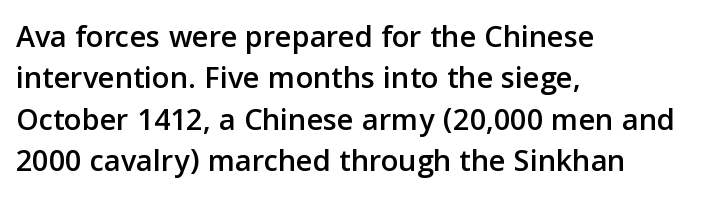
Q: Is the text italic (slanted)? A: No, it is upright.
Q: Is the typeface a serif or a sans-serif typeface? A: Sans-serif.
Q: Is the text underlined? A: No.
Q: How is the paragraph aligned? A: Left-aligned.
Q: Is the spacing between letters normal or unusually wide? A: Normal.
Q: Is the spacing between lines tight, normal or loose? A: Normal.
Q: Width (condensed, normal, or wide)? A: Normal.
Q: Stroke contrast? A: Low.
Q: x-height? A: Medium.
Q: Monospaced? A: No.
